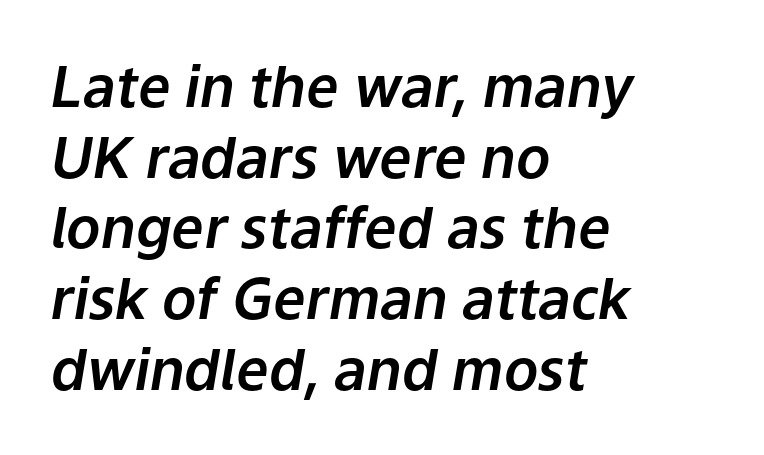
{"italic": "yes", "lean": "right", "slant_degrees": 9, "width": "normal", "stroke_contrast": "low", "x_height": "medium", "monospaced": "no", "underline": "no", "align": "left", "line_spacing_ratio": 1.24, "letter_spacing": "normal", "letter_spacing_em": 0.0, "glyph_px": 57}
